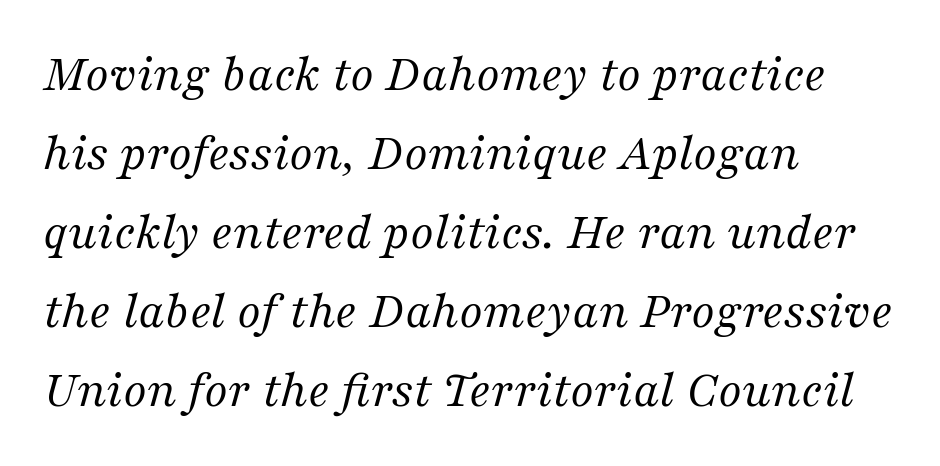
Proportional: the letters do not fall into vertical columns. Weight: regular or lighter. Observe the lean: these are italic letterforms. Each letter's strokes conclude with small projecting serifs.
